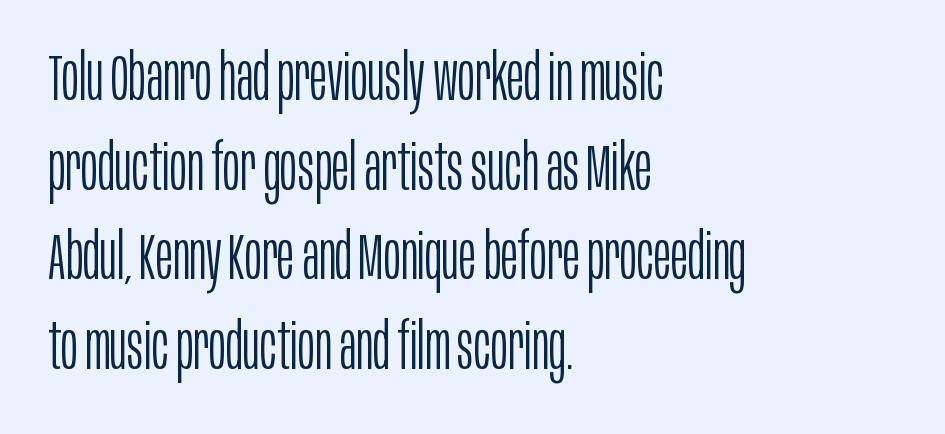
The image shows 65 px light, condensed sans-serif type, upright; set left-aligned, normal line spacing (1.38x), normal letter spacing, not underlined; low stroke contrast and a large x-height.
